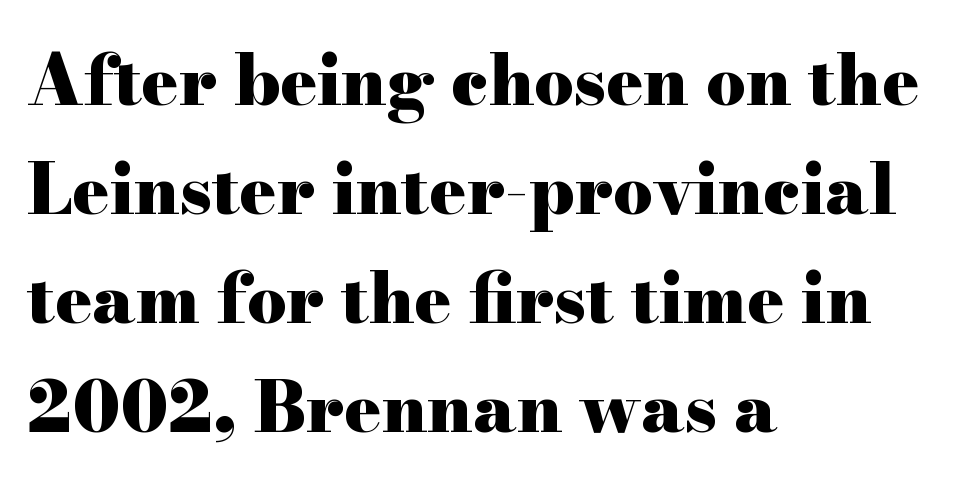
The image shows 69 px heavy, wide serif type, upright; set left-aligned, normal line spacing (1.58x), normal letter spacing, not underlined; high stroke contrast and a small x-height.
